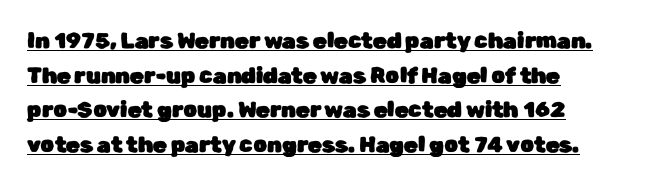
The image shows 22 px text type, upright; set left-aligned, normal line spacing (1.57x), normal letter spacing, underlined.
